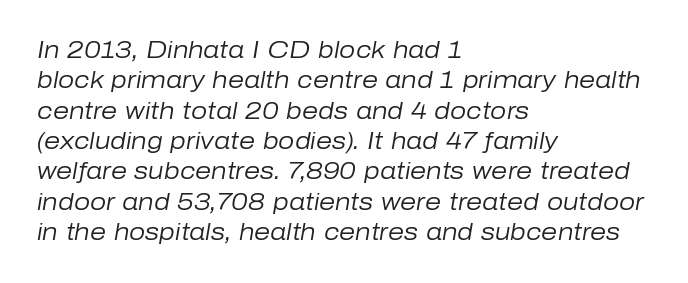
{"italic": "yes", "lean": "right", "slant_degrees": 10, "bold": "no", "underline": "no", "align": "left", "line_spacing": "normal", "line_spacing_ratio": 1.32, "letter_spacing": "normal", "letter_spacing_em": 0.0, "glyph_px": 23}
